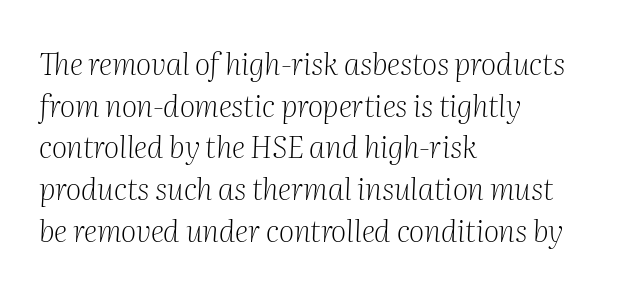
The image shows 30 px light serif type, italic (leaning right); set left-aligned, normal line spacing (1.39x), normal letter spacing, not underlined; medium stroke contrast and a medium x-height.
